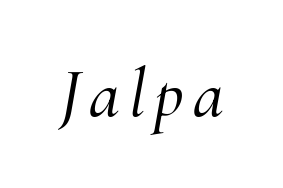
The image shows 70 px serif type, italic (leaning right); set not underlined; medium stroke contrast and a small x-height.
